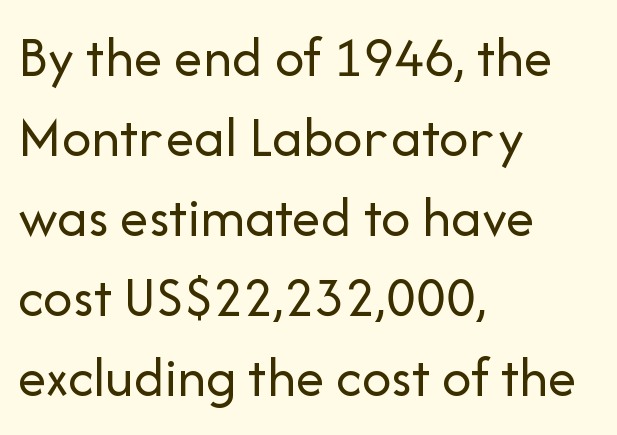
{"serif": "no", "italic": "no", "bold": "no", "weight": "regular", "width": "normal", "stroke_contrast": "low", "x_height": "medium", "monospaced": "no", "underline": "no", "align": "left", "line_spacing": "normal", "line_spacing_ratio": 1.38, "letter_spacing": "normal", "letter_spacing_em": 0.0, "glyph_px": 58}
